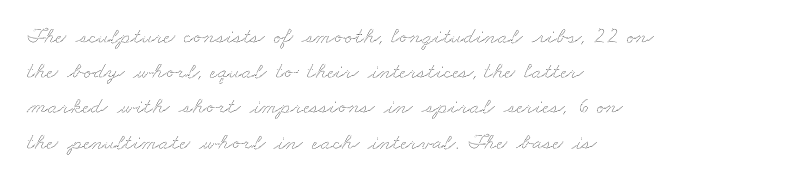
Q: Is the text underlined? A: No.
Q: How is the paragraph aligned? A: Left-aligned.
Q: Is the spacing between letters normal or unusually wide? A: Normal.
Q: Is the spacing between lines tight, normal or loose? A: Normal.
